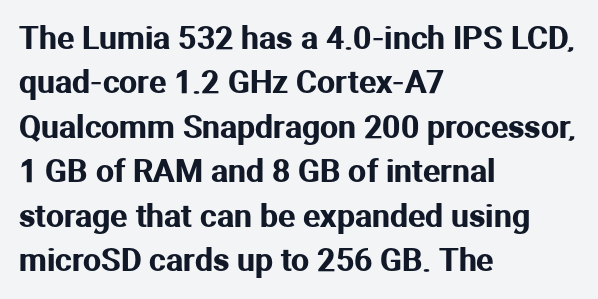
Q: Is the text italic (slanted)? A: No, it is upright.
Q: Is the typeface a serif or a sans-serif typeface? A: Sans-serif.
Q: Is the text underlined? A: No.
Q: How is the paragraph aligned? A: Left-aligned.
Q: Is the spacing between letters normal or unusually wide? A: Normal.
Q: Is the spacing between lines tight, normal or loose? A: Normal.
Q: Width (condensed, normal, or wide)? A: Normal.
Q: Stroke contrast? A: Medium.
Q: x-height? A: Medium.
Q: Monospaced? A: No.
